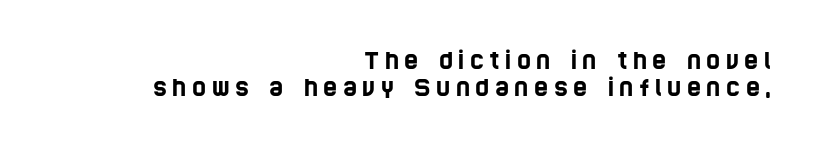
{"underline": "no", "align": "right", "line_spacing": "tight", "line_spacing_ratio": 1.13, "letter_spacing": "wide", "letter_spacing_em": 0.23, "glyph_px": 24}
